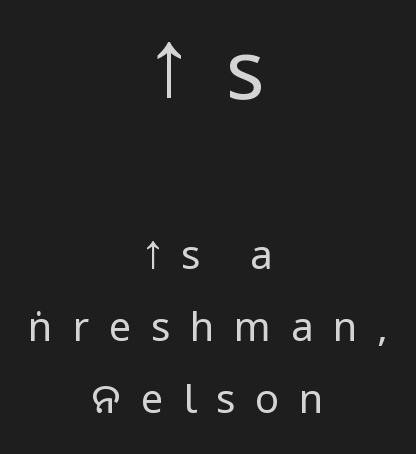
Caption: expanded tracking, letters set apart. The lettering stays uniformly vertical, giving the passage a roman look. Type without underlining. Between these two stacked blocks, the higher one wins on size.
